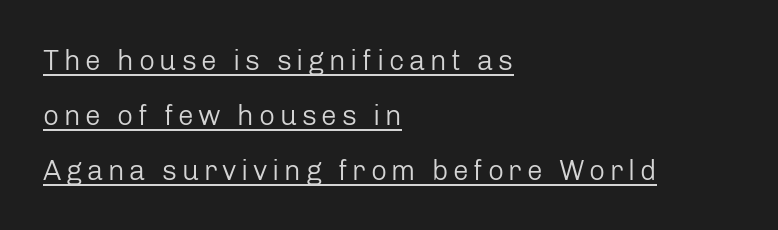
The image shows 28 px regular-weight sans-serif type, upright; set left-aligned, loose line spacing (1.96x), underlined; low stroke contrast and a medium x-height.
